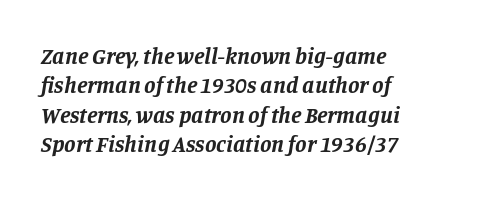
{"italic": "yes", "lean": "right", "slant_degrees": 11, "bold": "yes", "underline": "no", "align": "left", "line_spacing": "normal", "line_spacing_ratio": 1.28, "letter_spacing": "normal", "letter_spacing_em": 0.0, "glyph_px": 23}
